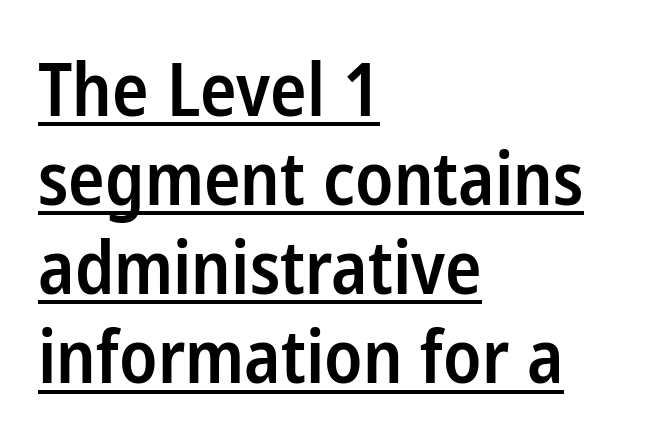
You can tell from the bare stems that sans-serif type was used. Spacing verdict: proportional, widths tailored to each character. Posture: vertical. The strokes are fattened partway — semibold, not bold. Decoration check: the copy is underlined.
